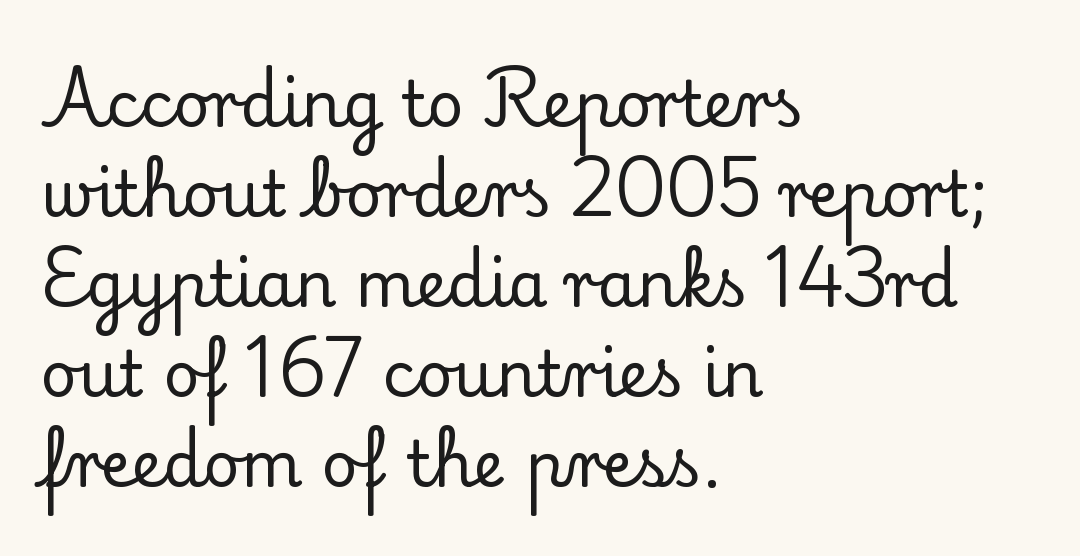
Q: Is the text italic (slanted)? A: No, it is upright.
Q: Is the typeface a serif or a sans-serif typeface? A: Serif.
Q: Is the text underlined? A: No.
Q: How is the paragraph aligned? A: Left-aligned.
Q: Is the spacing between letters normal or unusually wide? A: Normal.
Q: Is the spacing between lines tight, normal or loose? A: Normal.
Q: Width (condensed, normal, or wide)? A: Normal.
Q: Stroke contrast? A: Low.
Q: x-height? A: Small.
Q: Monospaced? A: No.
